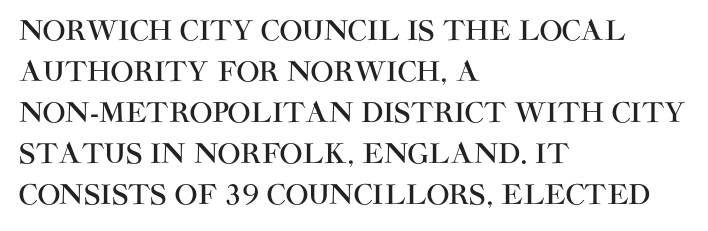
The image shows 27 px text type, upright; set left-aligned, normal line spacing (1.52x), normal letter spacing, not underlined.
